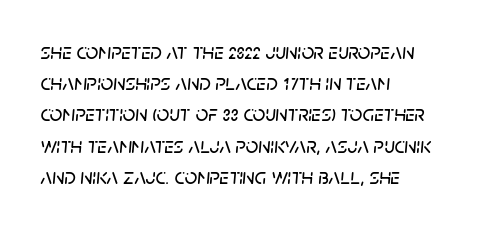
Q: Is the text italic (slanted)? A: Yes, it leans right by about 5 degrees.
Q: Is the text underlined? A: No.
Q: How is the paragraph aligned? A: Left-aligned.
Q: Is the spacing between letters normal or unusually wide? A: Normal.
Q: Is the spacing between lines tight, normal or loose? A: Normal.
